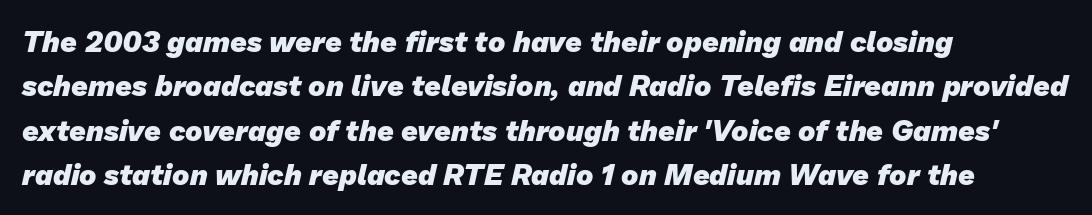
The image shows 29 px heavy sans-serif type; set left-aligned, normal line spacing (1.53x), normal letter spacing, not underlined; low stroke contrast and a medium x-height.
